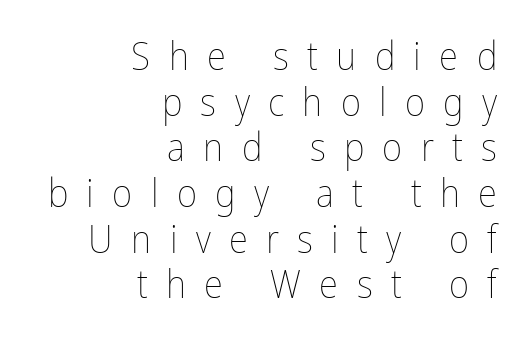
The image shows 39 px thin, condensed type, upright; set right-aligned, line spacing 1.17x, unusually wide letter spacing (+0.47 em), not underlined; low stroke contrast and a medium x-height.
